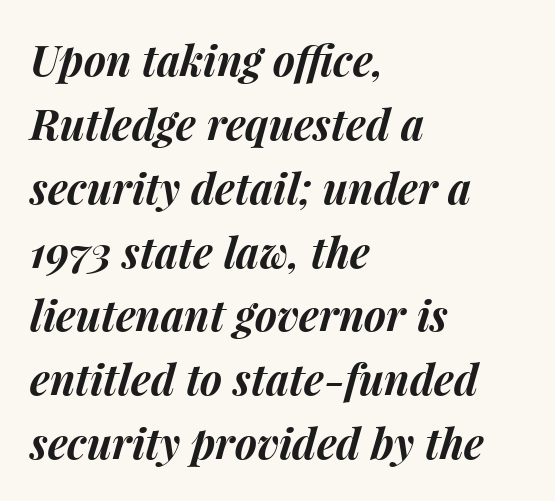
The paragraph shown leans on its left margin. The horizontal fit of the characters is conventional and even. Style check: oblique. The passage shown is not underscored anywhere. Weight: bold.
